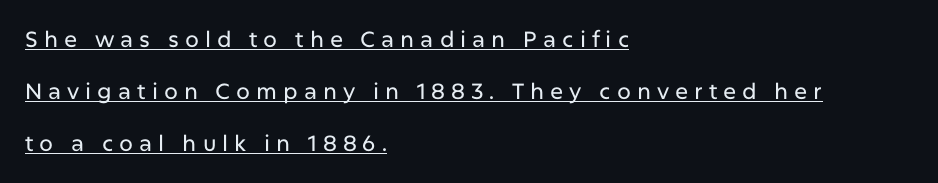
{"italic": "no", "underline": "yes", "align": "left", "line_spacing": "loose", "line_spacing_ratio": 2.37, "letter_spacing": "wide", "letter_spacing_em": 0.27, "glyph_px": 22}
